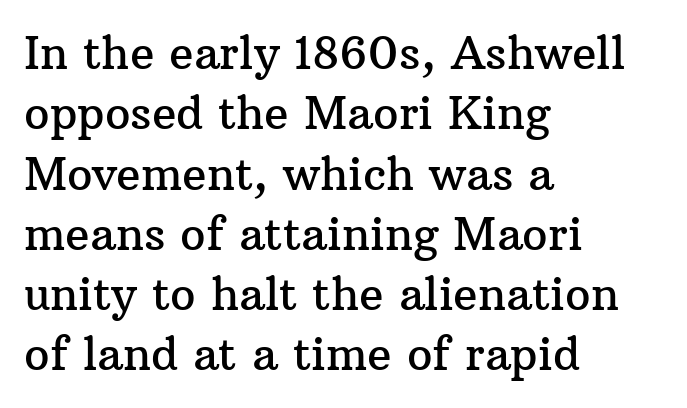
{"serif": "yes", "italic": "no", "width": "normal", "stroke_contrast": "medium", "x_height": "medium", "monospaced": "no", "underline": "no", "align": "left", "line_spacing": "normal", "line_spacing_ratio": 1.34, "letter_spacing": "normal", "letter_spacing_em": 0.0, "glyph_px": 45}
